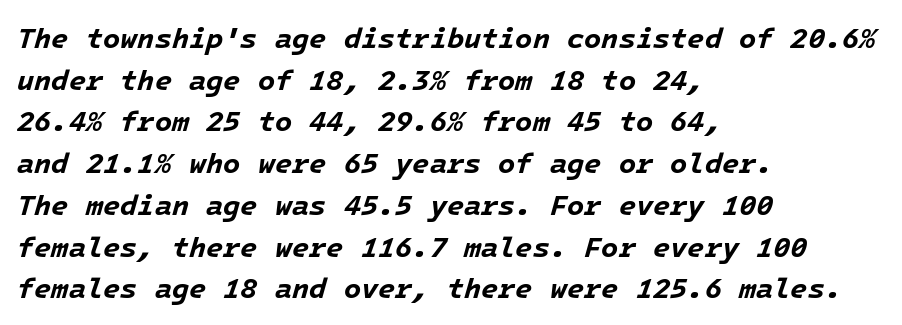
{"italic": "yes", "lean": "right", "slant_degrees": 16, "bold": "yes", "weight": "bold", "width": "normal", "stroke_contrast": "low", "x_height": "medium", "underline": "no", "align": "left", "line_spacing": "normal", "line_spacing_ratio": 1.49, "letter_spacing": "normal", "letter_spacing_em": 0.0, "glyph_px": 28}
